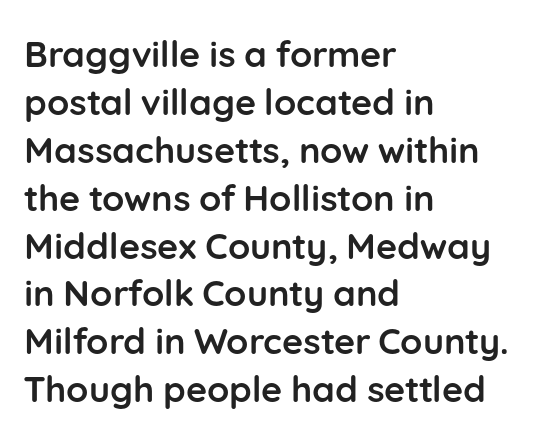
Nobody drew a line under any word here. The letters stand straight up with perfectly vertical stems. These lines stack with their left ends in a neat column. The rendering uses natural spacing where letterforms have individual widths.
